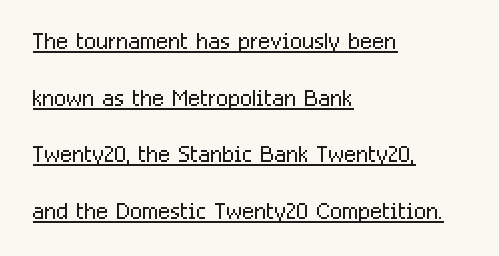
Q: Is the text bold? A: No.
Q: Is the text italic (slanted)? A: No, it is upright.
Q: Is the typeface a serif or a sans-serif typeface? A: Sans-serif.
Q: Is the text underlined? A: Yes.
Q: How is the paragraph aligned? A: Left-aligned.
Q: Is the spacing between letters normal or unusually wide? A: Normal.
Q: Width (condensed, normal, or wide)? A: Condensed.
Q: Stroke contrast? A: Low.
Q: x-height? A: Medium.
Q: Monospaced? A: No.
